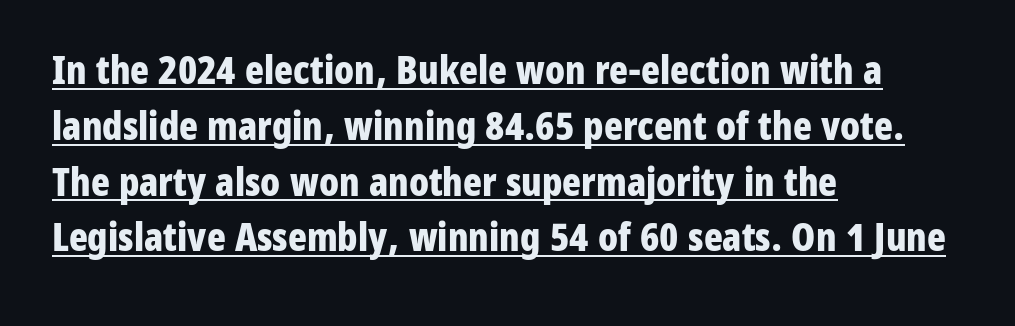
Underlining? Definitely there. Rows of type keep a routine distance in the vertical direction. The letterforms sit shoulder to shoulder at normal distance. Nothing sits at the stroke ends, so this counts as sans-serif.
